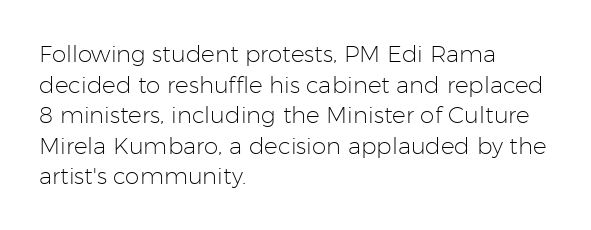
Vertical spacing — default. The text block is weighted toward the left margin, trailing off unevenly rightward. The baseline area is clear. These lines keep a tight, regular rhythm from letter to letter. No extra ink here — the face is not bold.
